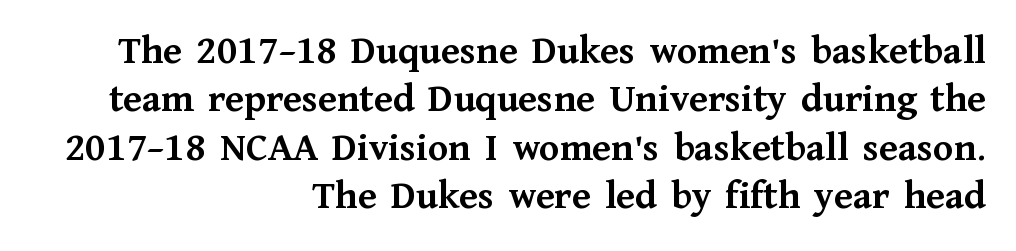
Q: Is the text bold? A: Yes.
Q: Is the text italic (slanted)? A: No, it is upright.
Q: Is the typeface a serif or a sans-serif typeface? A: Serif.
Q: Is the text underlined? A: No.
Q: How is the paragraph aligned? A: Right-aligned.
Q: Is the spacing between letters normal or unusually wide? A: Normal.
Q: Width (condensed, normal, or wide)? A: Normal.
Q: Stroke contrast? A: Medium.
Q: x-height? A: Medium.
Q: Monospaced? A: No.
